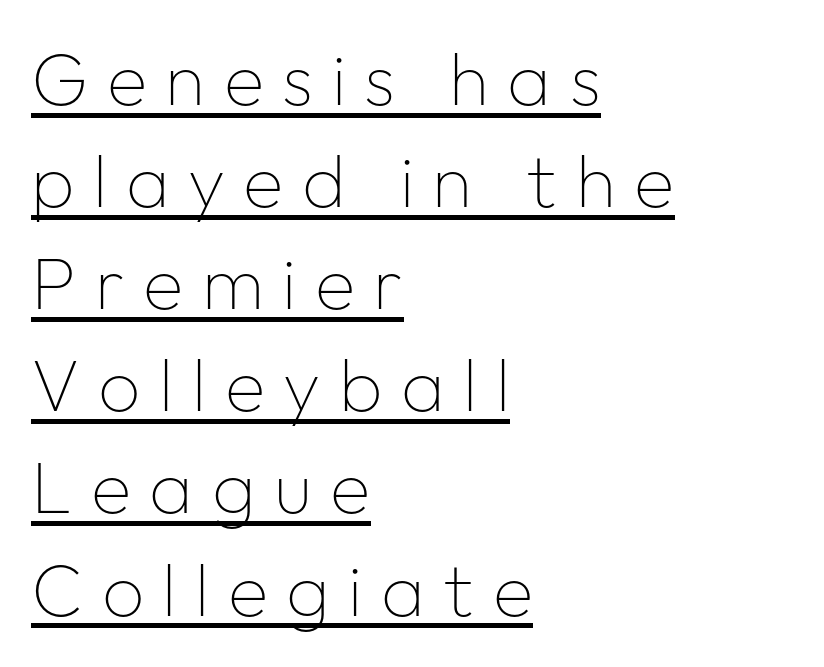
{"serif": "no", "italic": "no", "bold": "no", "weight": "thin", "width": "normal", "stroke_contrast": "low", "x_height": "medium", "monospaced": "no", "underline": "yes", "align": "left", "line_spacing": "normal", "line_spacing_ratio": 1.38, "letter_spacing": "wide", "letter_spacing_em": 0.25, "glyph_px": 74}
